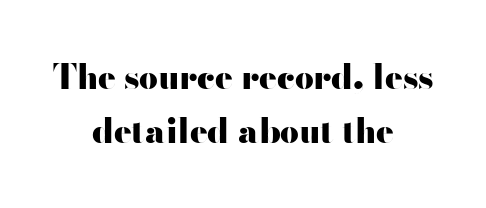
Q: Is the text bold? A: Yes.
Q: Is the text italic (slanted)? A: No, it is upright.
Q: Is the typeface a serif or a sans-serif typeface? A: Sans-serif.
Q: Is the text underlined? A: No.
Q: How is the paragraph aligned? A: Centered.
Q: Is the spacing between letters normal or unusually wide? A: Normal.
Q: Is the spacing between lines tight, normal or loose? A: Normal.
Q: Width (condensed, normal, or wide)? A: Wide.
Q: Stroke contrast? A: High.
Q: x-height? A: Small.
Q: Monospaced? A: No.
